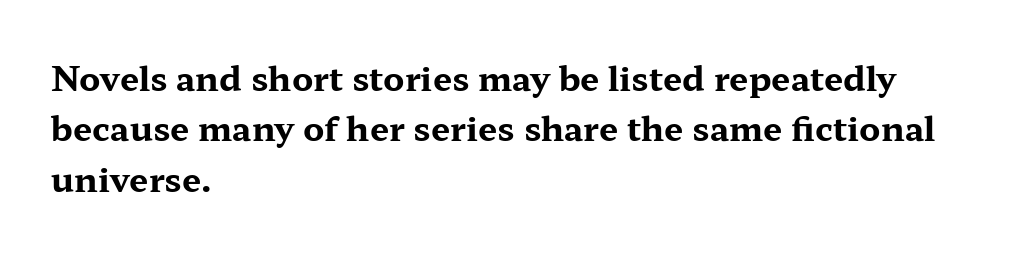
{"serif": "yes", "italic": "no", "bold": "yes", "weight": "bold", "width": "wide", "stroke_contrast": "medium", "x_height": "medium", "monospaced": "no", "underline": "no", "align": "left", "line_spacing": "normal", "line_spacing_ratio": 1.48, "letter_spacing": "normal", "letter_spacing_em": 0.0, "glyph_px": 34}
